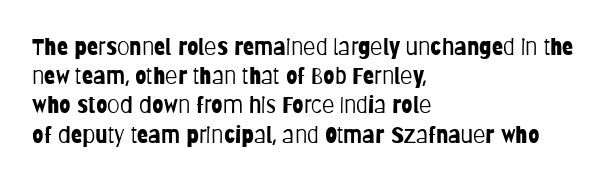
Q: Is the text bold? A: No.
Q: Is the text italic (slanted)? A: No, it is upright.
Q: Is the text underlined? A: No.
Q: How is the paragraph aligned? A: Left-aligned.
Q: Is the spacing between letters normal or unusually wide? A: Normal.
Q: Is the spacing between lines tight, normal or loose? A: Normal.
